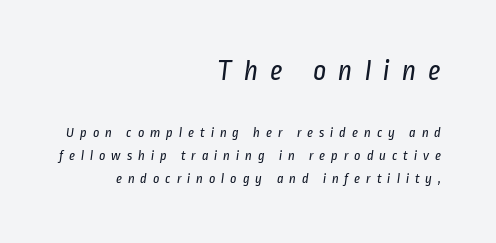
The image shows 29 px regular-weight, condensed sans-serif type; set right-aligned, normal line spacing (1.63x), unusually wide letter spacing (+0.42 em), not underlined; the first (top) block is 2.07x larger; low stroke contrast and a medium x-height.
